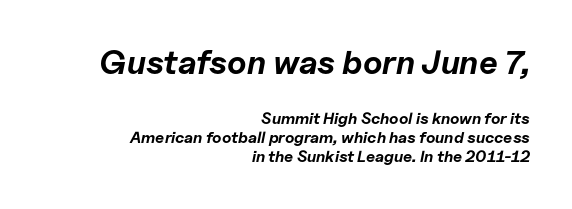
Q: Is the text bold? A: Yes.
Q: Is the text italic (slanted)? A: Yes, it leans right by about 11 degrees.
Q: Is the text underlined? A: No.
Q: How is the paragraph aligned? A: Right-aligned.
Q: Is the spacing between letters normal or unusually wide? A: Normal.
Q: Which block of text is set in a larger size, the first (top) or the second (bottom)? A: The first (top) one.
Q: Width (condensed, normal, or wide)? A: Normal.
Q: Stroke contrast? A: Low.
Q: x-height? A: Medium.
Q: Monospaced? A: No.
